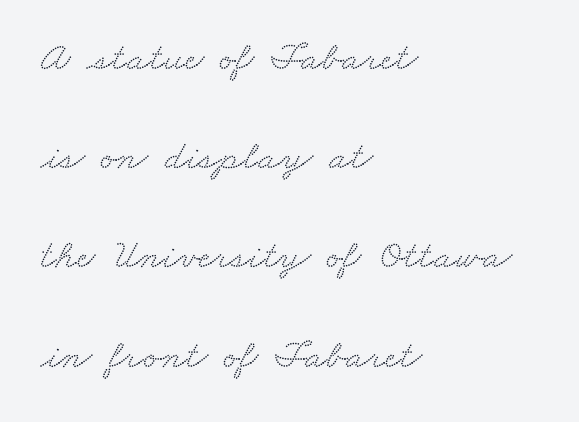
Q: Is the typeface a serif or a sans-serif typeface? A: Serif.
Q: Is the text underlined? A: No.
Q: How is the paragraph aligned? A: Left-aligned.
Q: Is the spacing between letters normal or unusually wide? A: Normal.
Q: Is the spacing between lines tight, normal or loose? A: Loose.
Q: Width (condensed, normal, or wide)? A: Wide.
Q: Stroke contrast? A: Medium.
Q: x-height? A: Small.
Q: Monospaced? A: No.
